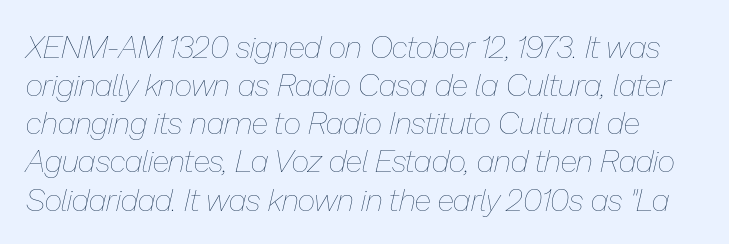
Q: Is the text bold? A: No.
Q: Is the text italic (slanted)? A: Yes, it leans right by about 13 degrees.
Q: Is the text underlined? A: No.
Q: Is the spacing between letters normal or unusually wide? A: Normal.
Q: Width (condensed, normal, or wide)? A: Normal.
Q: Stroke contrast? A: Low.
Q: x-height? A: Medium.
Q: Monospaced? A: No.
